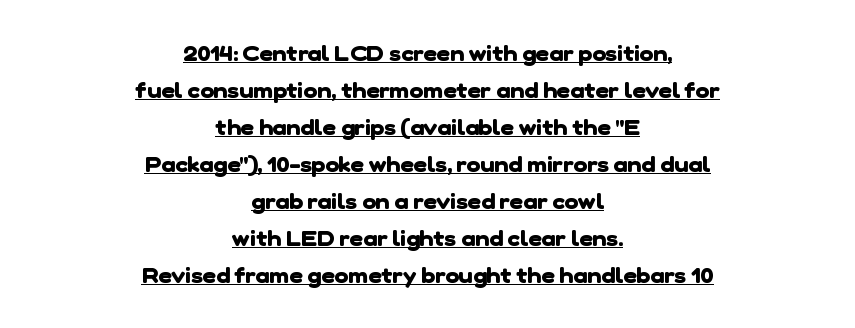
Q: Is the text bold? A: Yes.
Q: Is the text underlined? A: Yes.
Q: How is the paragraph aligned? A: Centered.
Q: Is the spacing between letters normal or unusually wide? A: Normal.
